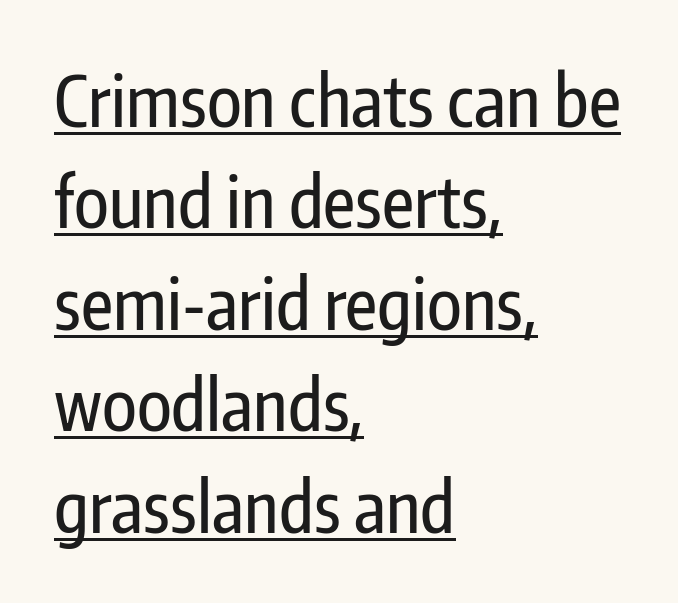
The image shows 70 px condensed sans-serif type, upright; set left-aligned, normal line spacing (1.45x), normal letter spacing, underlined; low stroke contrast and a medium x-height.
